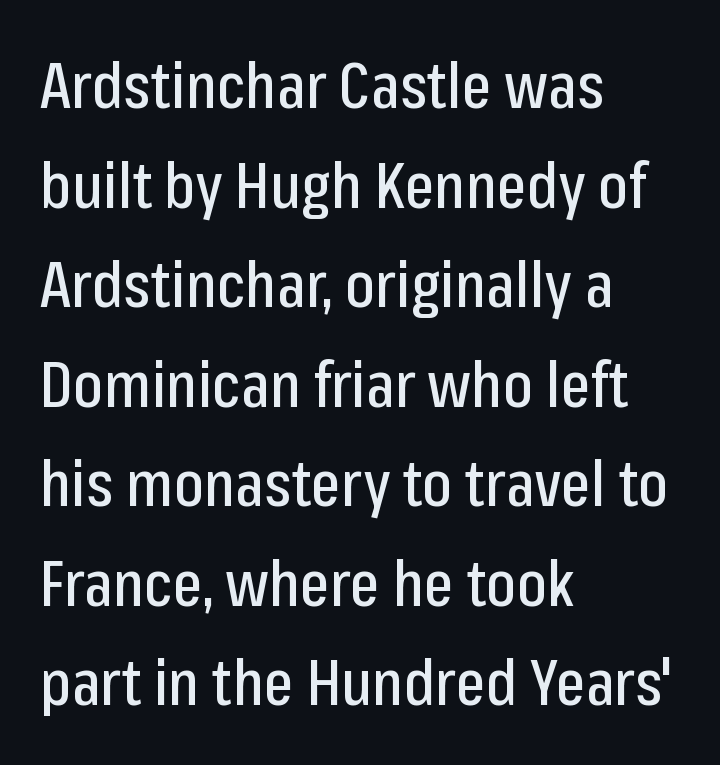
The image shows 63 px condensed sans-serif type, upright; set left-aligned, normal line spacing (1.58x), normal letter spacing, not underlined; low stroke contrast and a medium x-height.
